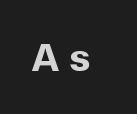
{"serif": "no", "italic": "no", "bold": "yes", "weight": "bold", "width": "normal", "stroke_contrast": "low", "x_height": "medium", "monospaced": "no", "underline": "no", "letter_spacing": "wide", "letter_spacing_em": 0.29, "glyph_px": 36}
